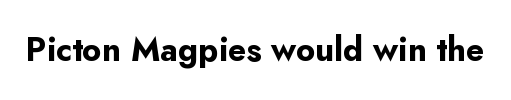
Q: Is the text bold? A: Yes.
Q: Is the text italic (slanted)? A: No, it is upright.
Q: Is the typeface a serif or a sans-serif typeface? A: Sans-serif.
Q: Is the text underlined? A: No.
Q: Is the spacing between letters normal or unusually wide? A: Normal.
Q: Width (condensed, normal, or wide)? A: Normal.
Q: Stroke contrast? A: Low.
Q: x-height? A: Small.
Q: Monospaced? A: No.
